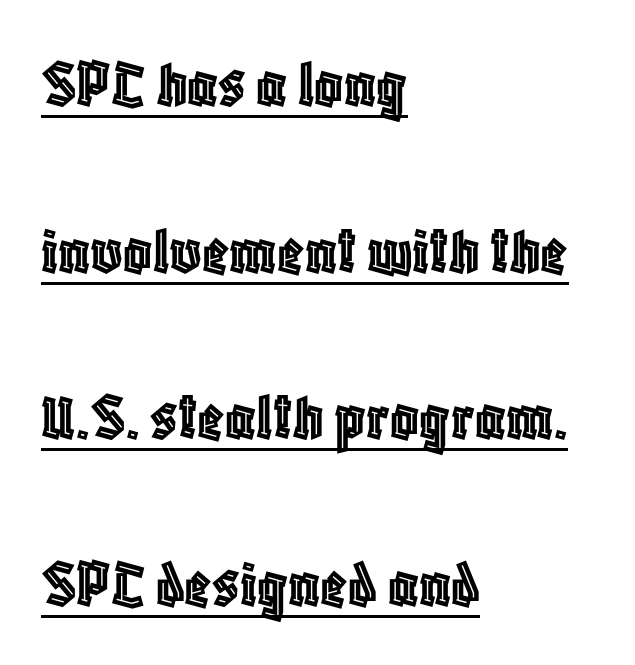
The image shows 70 px condensed type, upright; set left-aligned, loose line spacing (2.38x), normal letter spacing, underlined; a large x-height.
